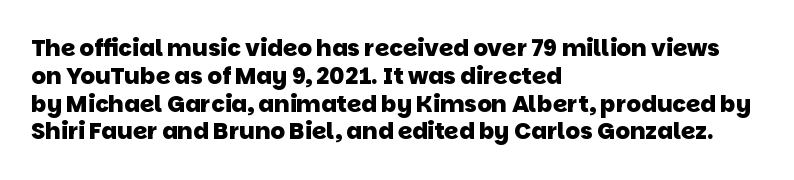
{"bold": "yes", "underline": "no", "align": "left", "line_spacing_ratio": 1.21, "letter_spacing": "normal", "letter_spacing_em": 0.0, "glyph_px": 23}
